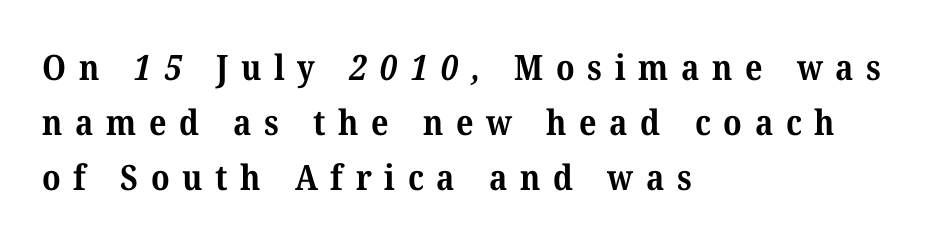
Q: Is the text bold? A: Yes.
Q: Is the typeface a serif or a sans-serif typeface? A: Serif.
Q: Is the text underlined? A: No.
Q: How is the paragraph aligned? A: Left-aligned.
Q: Is the spacing between letters normal or unusually wide? A: Unusually wide.
Q: Is the spacing between lines tight, normal or loose? A: Normal.
Q: Width (condensed, normal, or wide)? A: Normal.
Q: Stroke contrast? A: Medium.
Q: x-height? A: Medium.
Q: Monospaced? A: No.
